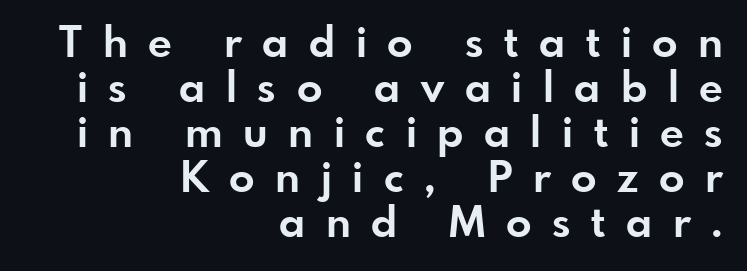
The image shows 42 px bold sans-serif type, upright; set right-aligned, tight line spacing (1.07x), unusually wide letter spacing (+0.49 em), not underlined; low stroke contrast and a small x-height.
